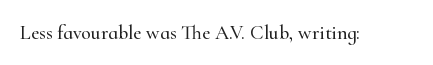
The image shows 20 px text type, upright; set normal letter spacing, not underlined.
